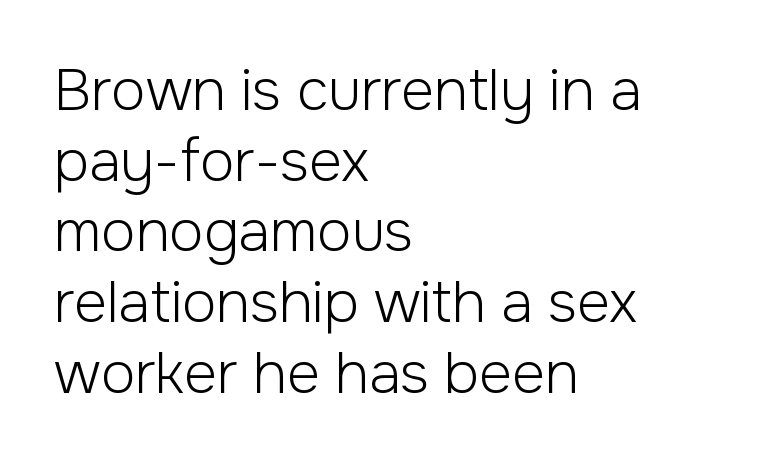
{"serif": "no", "italic": "no", "bold": "no", "weight": "light", "width": "normal", "stroke_contrast": "low", "x_height": "medium", "monospaced": "no", "underline": "no", "align": "left", "line_spacing_ratio": 1.24, "letter_spacing": "normal", "letter_spacing_em": 0.0, "glyph_px": 57}
